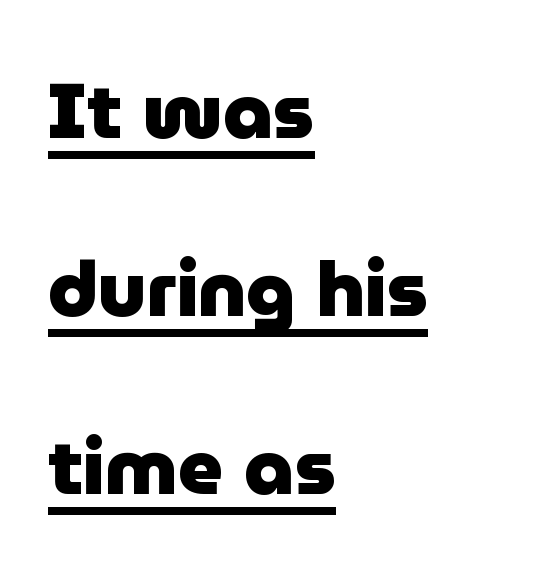
Do the letters lean? They stand straight. A classic flush-left, rag-right setting is used for this passage. Compared with an ordinary text face, these strokes are far heavier — a full bold. No extra tracking has been applied to these lines.
